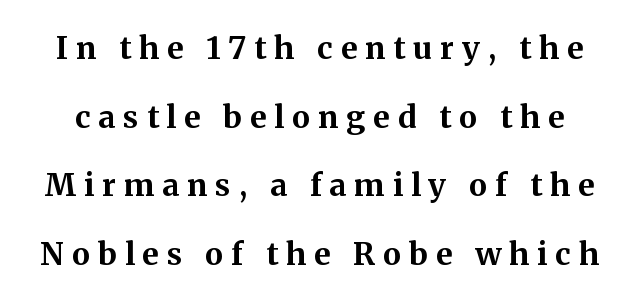
Letterform terminals end in serifs throughout the passage. Ordinary non-slanted type is in use. Plain, unruled lines of type. Quick note: interline space is abundant. The tracking reads as deliberately expanded to a designer's eye.
